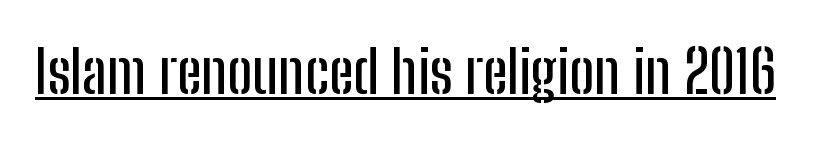
{"serif": "no", "italic": "no", "width": "condensed", "stroke_contrast": "low", "x_height": "medium", "monospaced": "no", "underline": "yes", "letter_spacing": "normal", "letter_spacing_em": 0.0, "glyph_px": 59}
